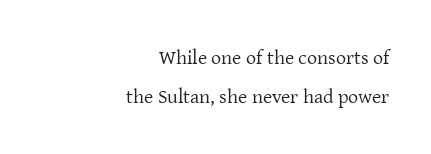
{"italic": "no", "bold": "no", "underline": "no", "align": "right", "line_spacing": "loose", "line_spacing_ratio": 1.96, "letter_spacing": "normal", "letter_spacing_em": 0.0, "glyph_px": 20}
